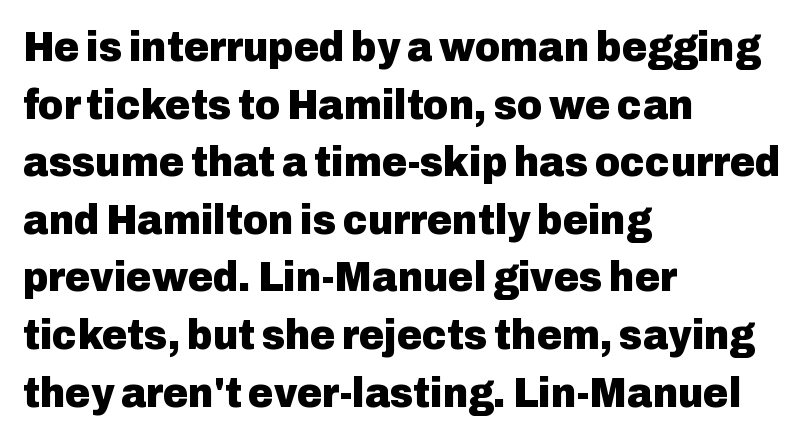
The image shows 43 px heavy sans-serif type, upright; set left-aligned, normal line spacing (1.34x), normal letter spacing, not underlined; low stroke contrast and a medium x-height.
